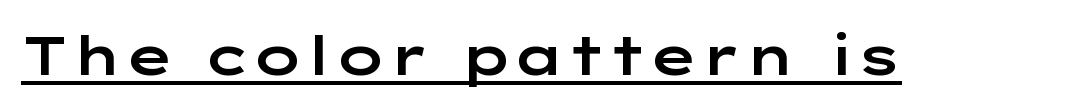
The image shows 54 px wide sans-serif type, upright; set normal letter spacing, underlined; low stroke contrast and a medium x-height.
